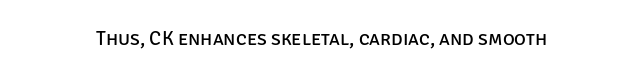
The image shows 20 px text type, upright; set normal letter spacing, not underlined.
